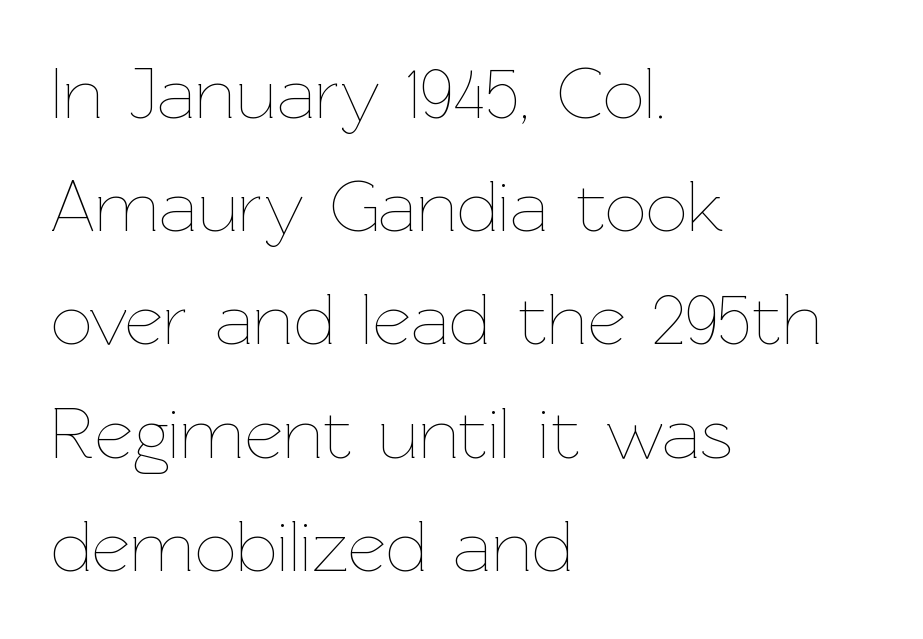
{"italic": "no", "bold": "no", "weight": "thin", "width": "normal", "stroke_contrast": "low", "x_height": "medium", "monospaced": "no", "underline": "no", "align": "left", "line_spacing": "normal", "line_spacing_ratio": 1.53, "letter_spacing": "normal", "letter_spacing_em": 0.0, "glyph_px": 74}
